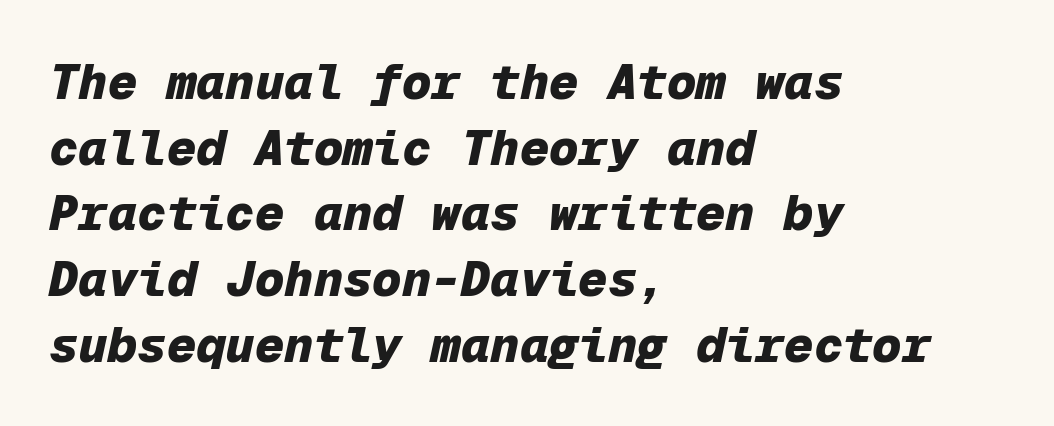
{"italic": "yes", "lean": "right", "slant_degrees": 12, "bold": "yes", "weight": "heavy", "width": "normal", "stroke_contrast": "low", "x_height": "medium", "monospaced": "yes", "underline": "no", "align": "left", "line_spacing": "normal", "line_spacing_ratio": 1.34, "letter_spacing": "normal", "letter_spacing_em": 0.0, "glyph_px": 49}
